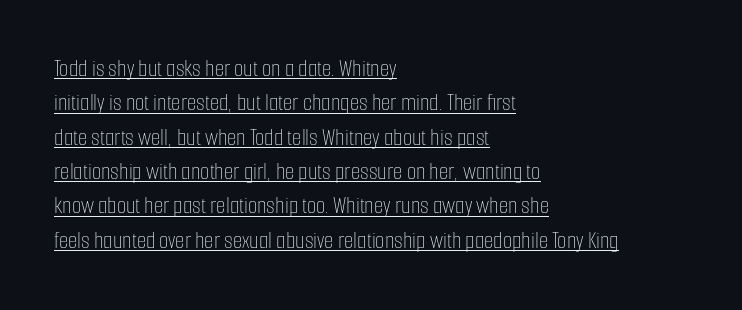
The image shows 24 px text type, upright; set left-aligned, normal line spacing (1.43x), normal letter spacing, underlined.
